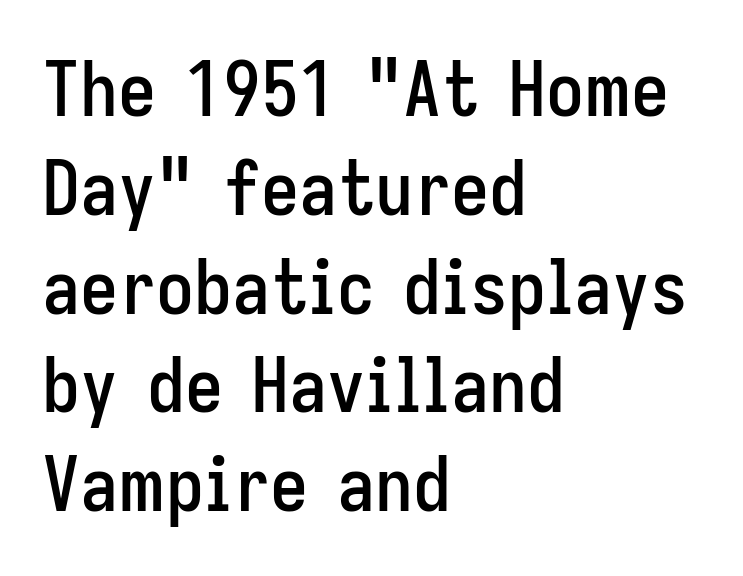
Horizontally, the lines are justified to the leading edge only. The rendering shows plain stroke endings on the letterforms — a sans-serif design. The font's upright variant was chosen for this text. Note the varied advance widths — an 'i' is clearly narrower than an 'm'. Short note: letters normally spaced.
